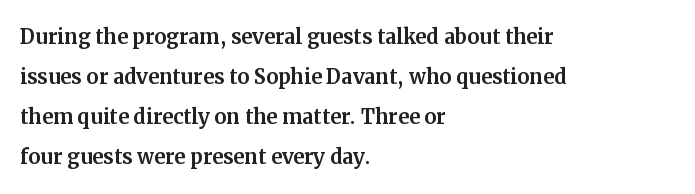
The image shows 27 px text type, upright; set left-aligned, normal line spacing (1.48x), normal letter spacing, not underlined.
